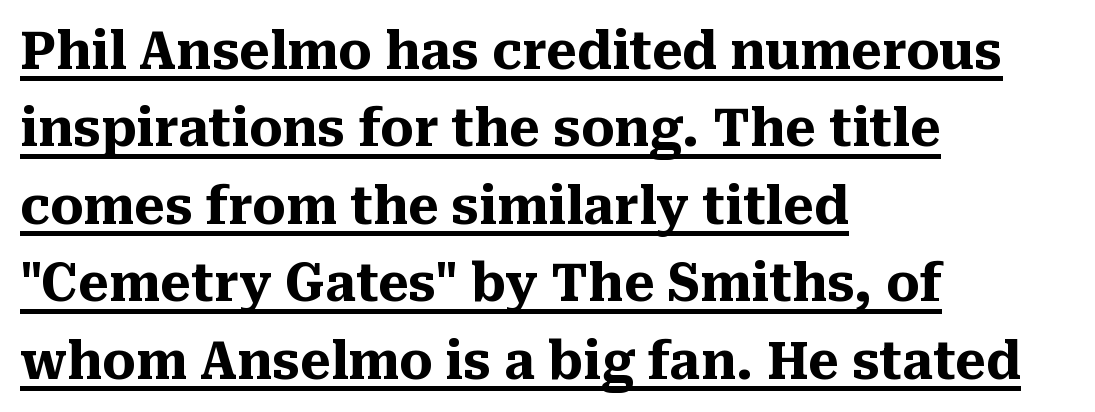
{"serif": "yes", "italic": "no", "bold": "yes", "weight": "heavy", "width": "normal", "stroke_contrast": "medium", "x_height": "medium", "monospaced": "no", "underline": "yes", "align": "left", "line_spacing": "normal", "line_spacing_ratio": 1.49, "letter_spacing": "normal", "letter_spacing_em": 0.0, "glyph_px": 52}
